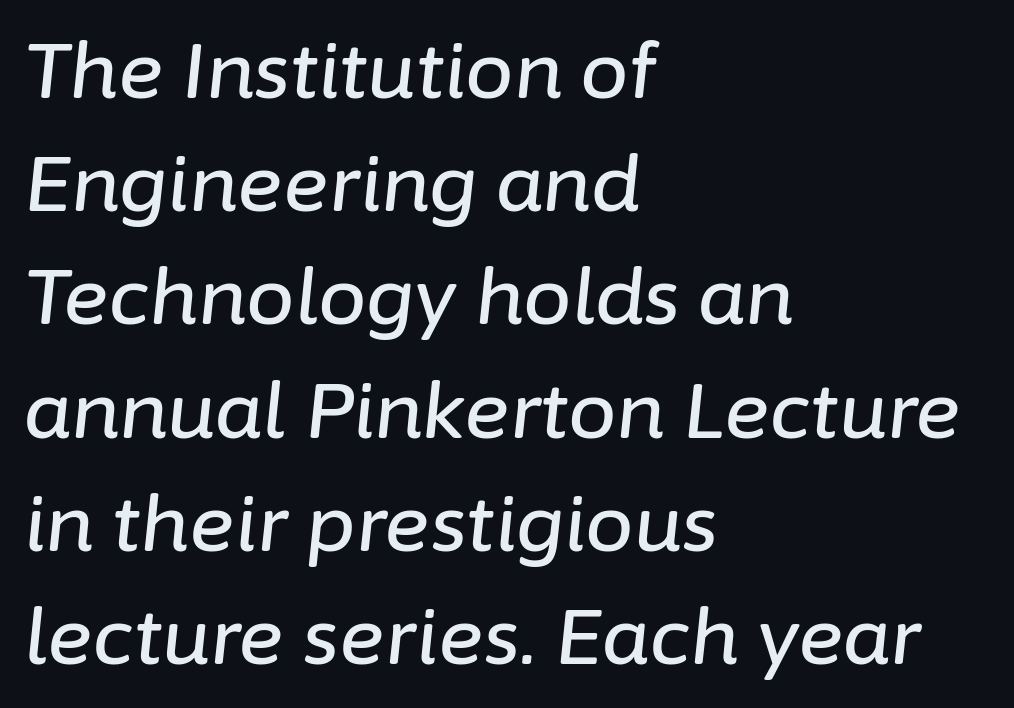
The paragraph shown leans on its left margin. Successive baselines arrive at the customary interval. Looks like regular typesetting: each glyph gets only the width it needs. Students, note that the glyphs here touch the page at normal intervals.
